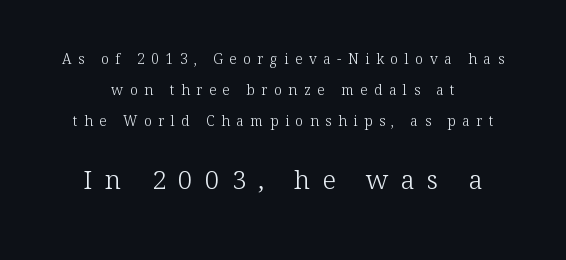
The image shows 26 px text type, upright; set loose line spacing (2.22x), unusually wide letter spacing (+0.47 em), not underlined; the second (bottom) block is 1.86x larger.
